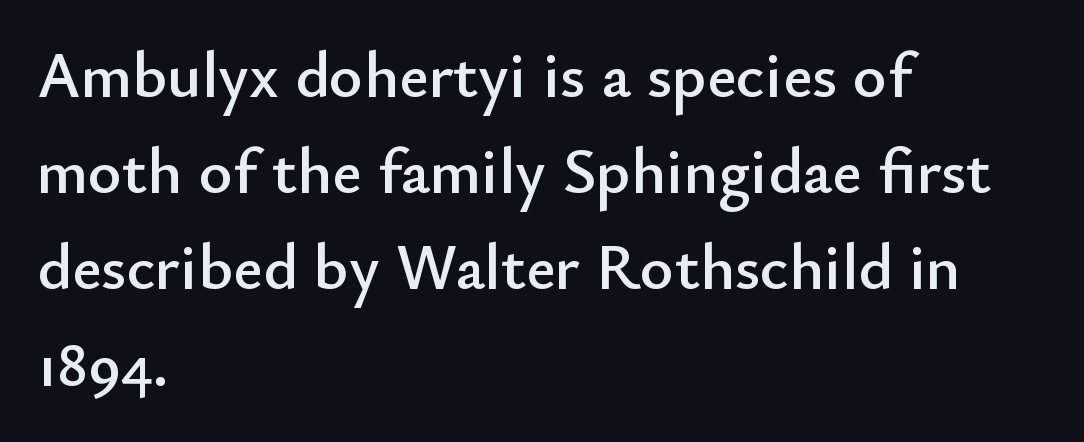
You can tell from the bare stems that sans-serif type was used. A typesetter would call this proportional, since set widths differ per character. Nobody drew a line under any word here. In CSS terms this would be text-align: left. This is roman type, the default non-slanted kind.
